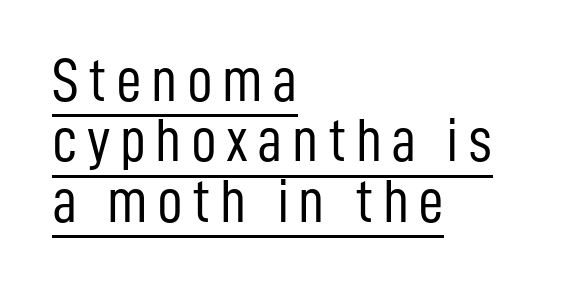
{"serif": "no", "italic": "no", "bold": "no", "weight": "light", "width": "condensed", "stroke_contrast": "low", "x_height": "medium", "monospaced": "no", "underline": "yes", "align": "left", "line_spacing": "tight", "line_spacing_ratio": 0.96, "glyph_px": 63}
